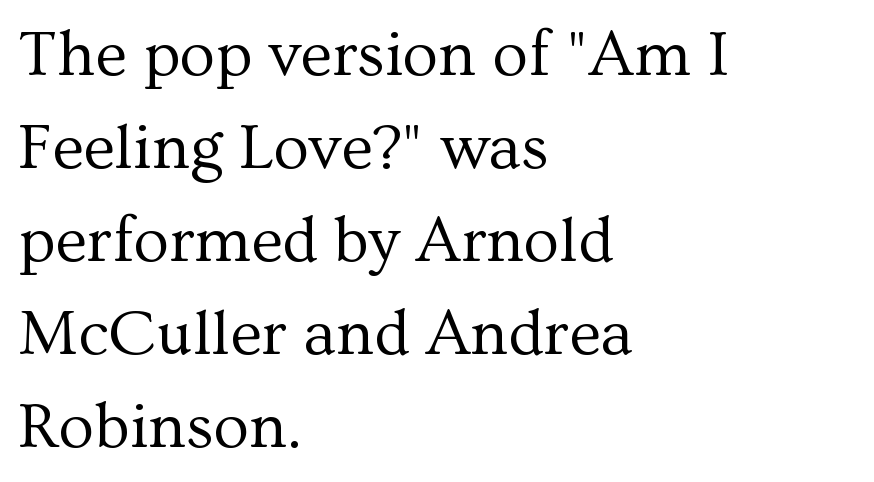
{"serif": "yes", "italic": "no", "bold": "no", "weight": "regular", "width": "normal", "stroke_contrast": "medium", "x_height": "medium", "monospaced": "no", "underline": "no", "align": "left", "line_spacing": "normal", "line_spacing_ratio": 1.43, "letter_spacing": "normal", "letter_spacing_em": 0.0, "glyph_px": 65}
